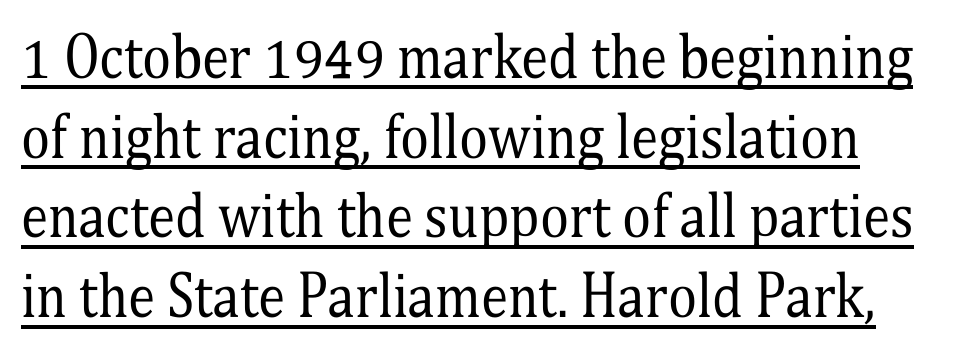
Q: Is the text bold? A: No.
Q: Is the text italic (slanted)? A: No, it is upright.
Q: Is the typeface a serif or a sans-serif typeface? A: Serif.
Q: Is the text underlined? A: Yes.
Q: How is the paragraph aligned? A: Left-aligned.
Q: Is the spacing between letters normal or unusually wide? A: Normal.
Q: Is the spacing between lines tight, normal or loose? A: Normal.
Q: Width (condensed, normal, or wide)? A: Condensed.
Q: Stroke contrast? A: Medium.
Q: x-height? A: Medium.
Q: Monospaced? A: No.
